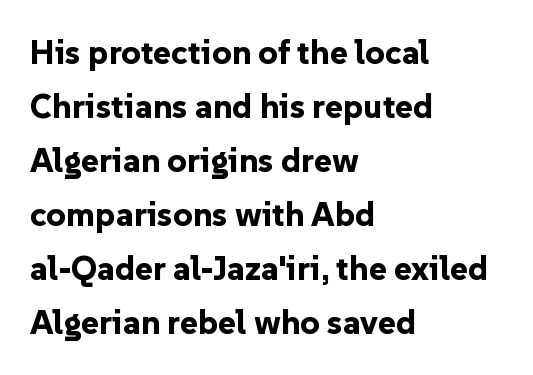
The image shows 34 px bold sans-serif type, upright; set left-aligned, normal line spacing (1.59x), normal letter spacing, not underlined; low stroke contrast and a medium x-height.
